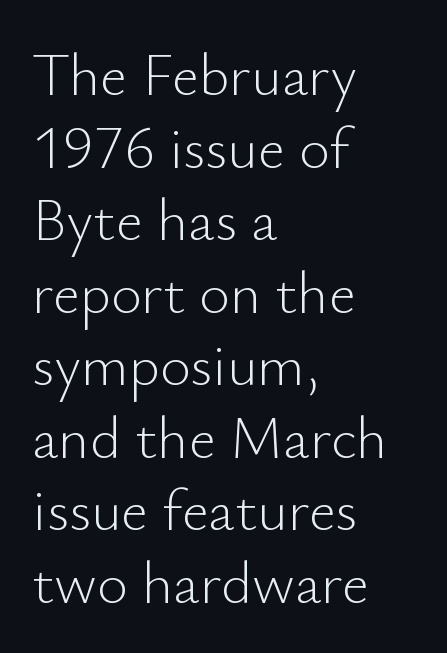
Q: Is the text bold? A: No.
Q: Is the text italic (slanted)? A: No, it is upright.
Q: Is the typeface a serif or a sans-serif typeface? A: Sans-serif.
Q: Is the text underlined? A: No.
Q: How is the paragraph aligned? A: Left-aligned.
Q: Is the spacing between letters normal or unusually wide? A: Normal.
Q: Width (condensed, normal, or wide)? A: Normal.
Q: Stroke contrast? A: Low.
Q: x-height? A: Small.
Q: Monospaced? A: No.
